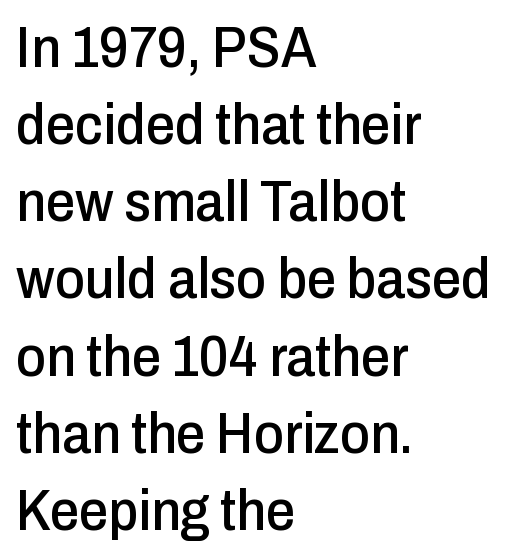
Q: Is the text italic (slanted)? A: No, it is upright.
Q: Is the typeface a serif or a sans-serif typeface? A: Sans-serif.
Q: Is the text underlined? A: No.
Q: How is the paragraph aligned? A: Left-aligned.
Q: Is the spacing between letters normal or unusually wide? A: Normal.
Q: Is the spacing between lines tight, normal or loose? A: Normal.
Q: Width (condensed, normal, or wide)? A: Condensed.
Q: Stroke contrast? A: Low.
Q: x-height? A: Medium.
Q: Monospaced? A: No.
